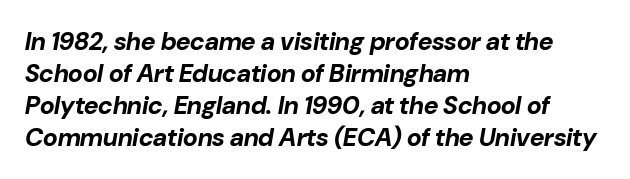
{"italic": "yes", "lean": "right", "slant_degrees": 10, "bold": "yes", "underline": "no", "align": "left", "line_spacing": "normal", "line_spacing_ratio": 1.28, "letter_spacing": "normal", "letter_spacing_em": 0.0, "glyph_px": 25}
